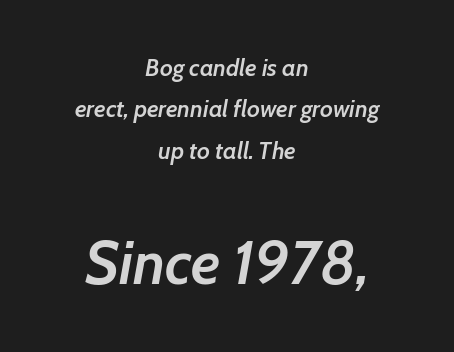
Q: Is the text bold? A: Semi-bold.
Q: Is the text italic (slanted)? A: Yes, it leans right by about 7 degrees.
Q: Is the text underlined? A: No.
Q: How is the paragraph aligned? A: Centered.
Q: Is the spacing between letters normal or unusually wide? A: Normal.
Q: Which block of text is set in a larger size, the first (top) or the second (bottom)? A: The second (bottom) one.
Q: Width (condensed, normal, or wide)? A: Normal.
Q: Stroke contrast? A: Low.
Q: x-height? A: Medium.
Q: Monospaced? A: No.
